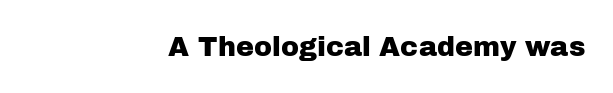
Q: Is the text italic (slanted)? A: No, it is upright.
Q: Is the text underlined? A: No.
Q: How is the paragraph aligned? A: Right-aligned.
Q: Is the spacing between letters normal or unusually wide? A: Normal.
